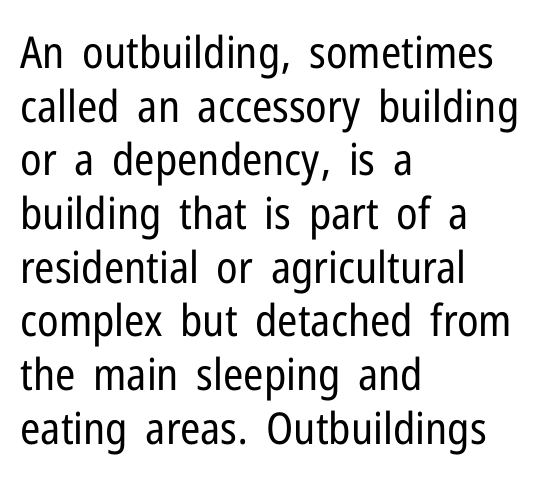
The image shows 44 px regular-weight, condensed sans-serif type, upright; set left-aligned, line spacing 1.22x, normal letter spacing, not underlined; low stroke contrast and a medium x-height.
